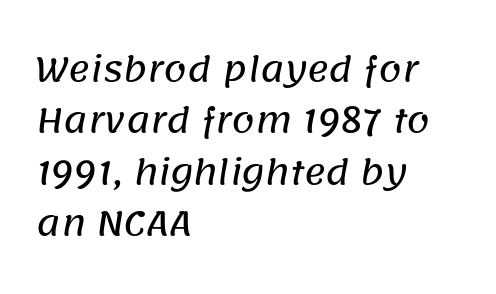
Q: Is the typeface a serif or a sans-serif typeface? A: Sans-serif.
Q: Is the text underlined? A: No.
Q: How is the paragraph aligned? A: Left-aligned.
Q: Is the spacing between letters normal or unusually wide? A: Normal.
Q: Is the spacing between lines tight, normal or loose? A: Normal.
Q: Width (condensed, normal, or wide)? A: Normal.
Q: Stroke contrast? A: Low.
Q: x-height? A: Large.
Q: Monospaced? A: No.
